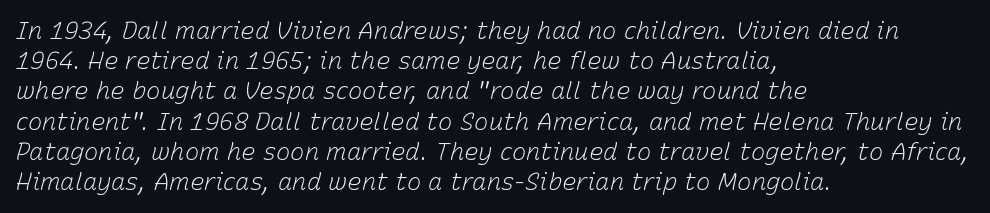
Compared with typical paragraphs, the rows here are spaced about the same. Compared with ordinary roman type, these characters are visibly tilted. How are the letters spaced? Ordinarily, with no added tracking. Vertical stems look standard width or narrower in stroke. Compared with a centered layout, this one pins lines to the left instead. The space directly below the letters is spotless.
